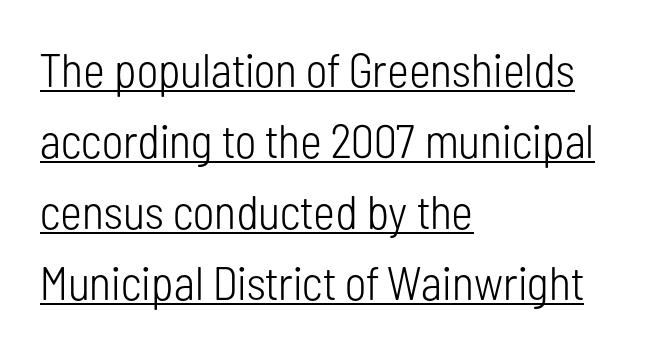
The image shows 47 px light, condensed sans-serif type, upright; set left-aligned, normal line spacing (1.51x), normal letter spacing, underlined; low stroke contrast and a medium x-height.
